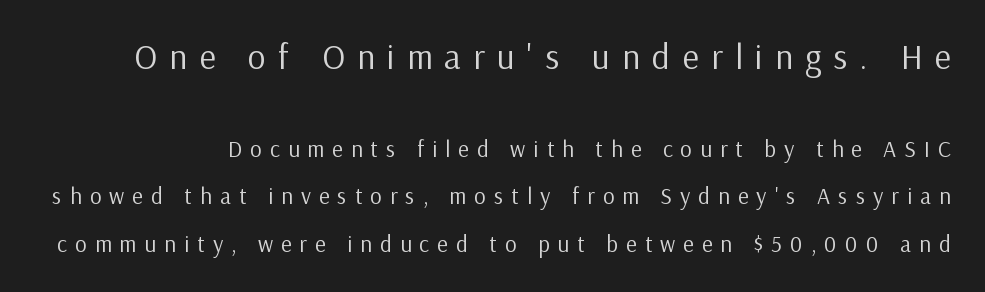
Are there feet on the stems? There aren't — it's a sans. The rendering uses natural spacing where letterforms have individual widths. How are the letters spaced? Widely, with obvious added tracking. Posture: vertical.
